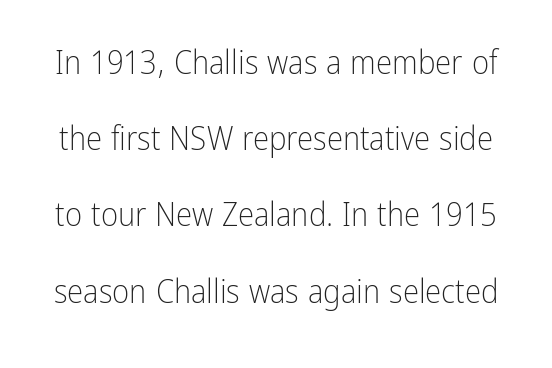
The image shows 33 px light, condensed sans-serif type, upright; set loose line spacing (2.31x), normal letter spacing, not underlined; low stroke contrast and a medium x-height.
